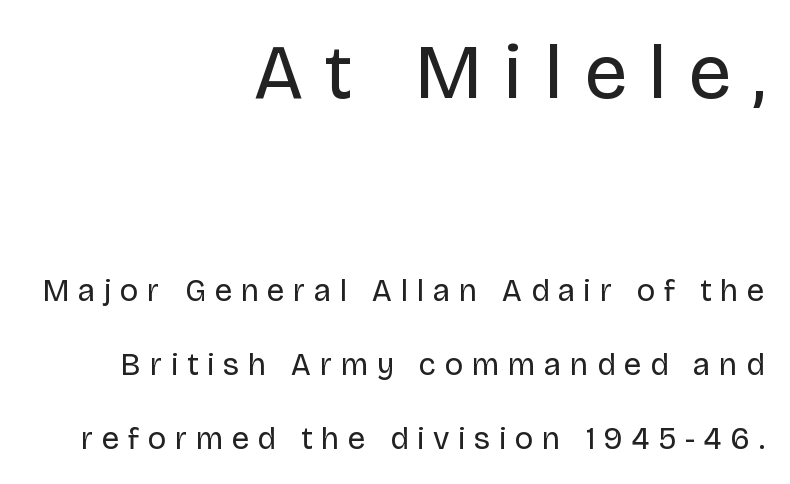
Q: Is the text bold? A: No.
Q: Is the text italic (slanted)? A: No, it is upright.
Q: Is the typeface a serif or a sans-serif typeface? A: Sans-serif.
Q: Is the text underlined? A: No.
Q: How is the paragraph aligned? A: Right-aligned.
Q: Is the spacing between letters normal or unusually wide? A: Unusually wide.
Q: Is the spacing between lines tight, normal or loose? A: Loose.
Q: Which block of text is set in a larger size, the first (top) or the second (bottom)? A: The first (top) one.
Q: Width (condensed, normal, or wide)? A: Normal.
Q: Stroke contrast? A: Low.
Q: x-height? A: Large.
Q: Monospaced? A: No.
